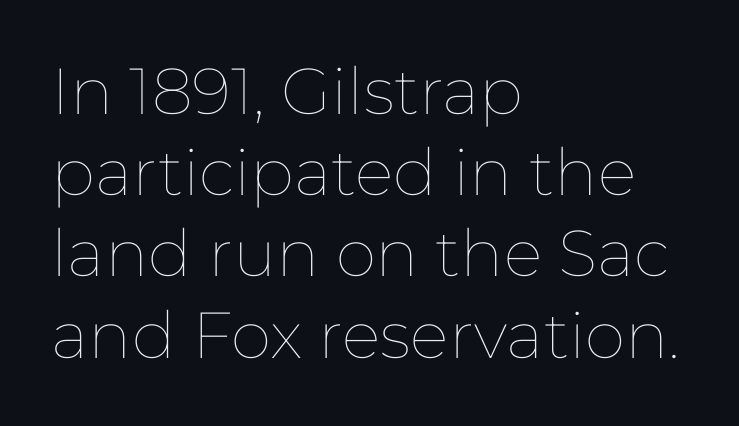
The image shows 65 px thin type, upright; set left-aligned, normal line spacing (1.25x), normal letter spacing, not underlined; low stroke contrast and a medium x-height.
